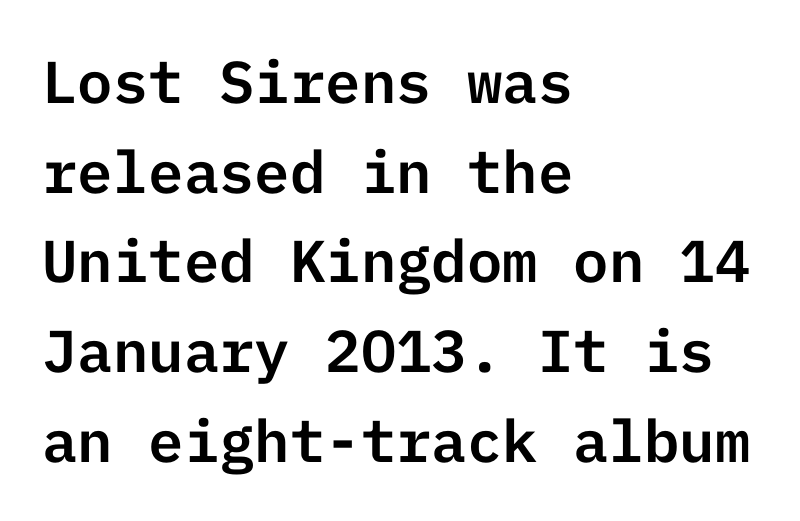
The block of text has a typical density, with ordinary space between rows. The letterforms sit shoulder to shoulder at normal distance. Unlike a traditional serif, this face leaves its strokes unadorned. Line beginnings align vertically; line endings do not. Anything drawn beneath the words? Only blank space. Characters remain perfectly vertical along every line.
